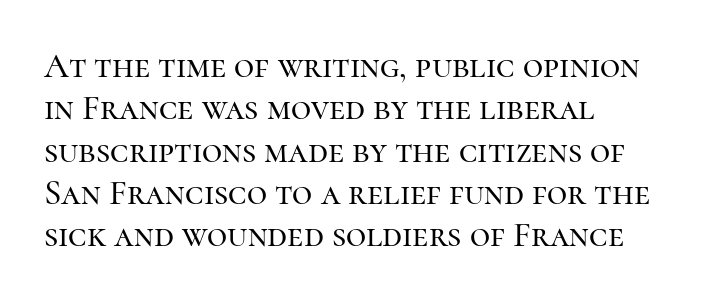
Q: Is the text italic (slanted)? A: No, it is upright.
Q: Is the typeface a serif or a sans-serif typeface? A: Serif.
Q: Is the text underlined? A: No.
Q: How is the paragraph aligned? A: Left-aligned.
Q: Is the spacing between letters normal or unusually wide? A: Normal.
Q: Width (condensed, normal, or wide)? A: Normal.
Q: Stroke contrast? A: High.
Q: x-height? A: Medium.
Q: Monospaced? A: No.
